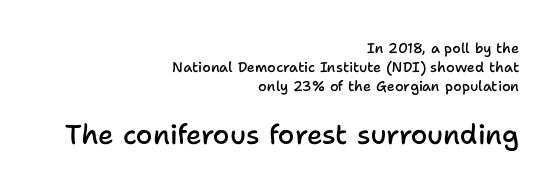
Q: Is the text bold? A: Semi-bold.
Q: Is the text italic (slanted)? A: No, it is upright.
Q: Is the text underlined? A: No.
Q: How is the paragraph aligned? A: Right-aligned.
Q: Is the spacing between letters normal or unusually wide? A: Normal.
Q: Is the spacing between lines tight, normal or loose? A: Normal.
Q: Which block of text is set in a larger size, the first (top) or the second (bottom)? A: The second (bottom) one.
